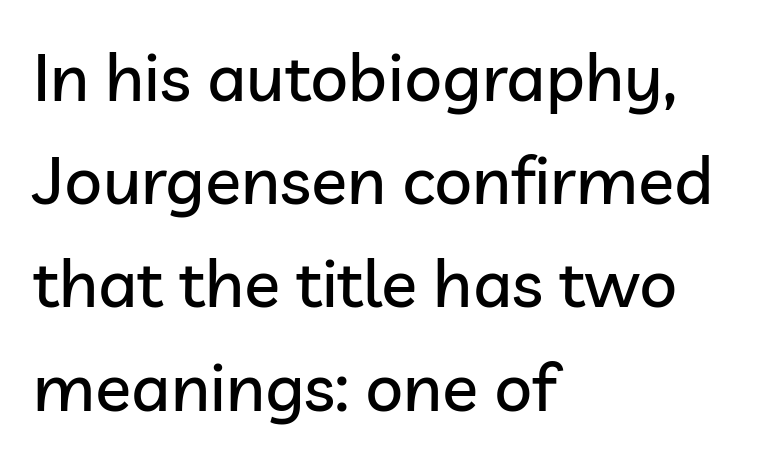
Q: Is the text italic (slanted)? A: No, it is upright.
Q: Is the typeface a serif or a sans-serif typeface? A: Sans-serif.
Q: Is the text underlined? A: No.
Q: How is the paragraph aligned? A: Left-aligned.
Q: Is the spacing between letters normal or unusually wide? A: Normal.
Q: Is the spacing between lines tight, normal or loose? A: Normal.
Q: Width (condensed, normal, or wide)? A: Normal.
Q: Stroke contrast? A: Low.
Q: x-height? A: Medium.
Q: Monospaced? A: No.
